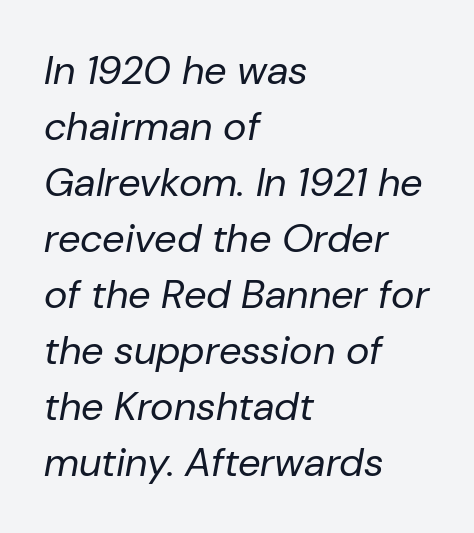
The image shows 40 px regular-weight type, italic (leaning right); set left-aligned, normal line spacing (1.4x), normal letter spacing, not underlined; low stroke contrast and a medium x-height.
